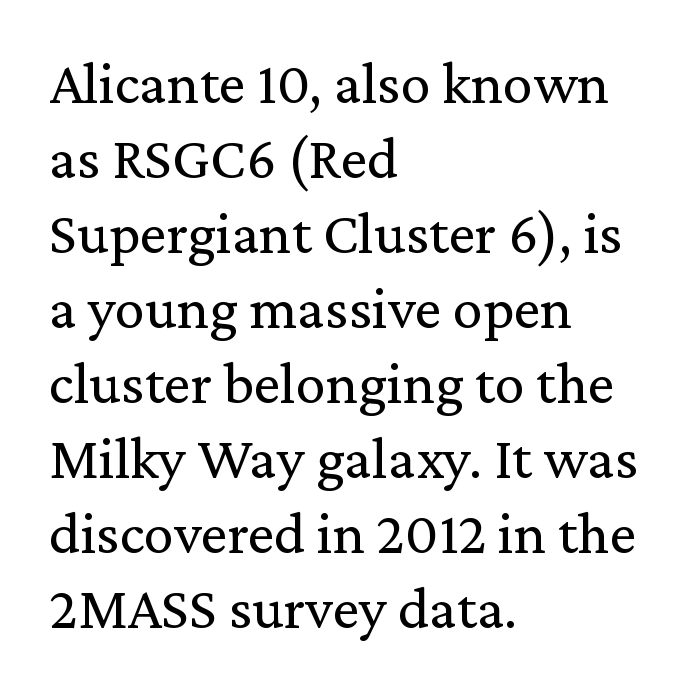
{"serif": "yes", "italic": "no", "bold": "no", "weight": "regular", "width": "normal", "stroke_contrast": "medium", "x_height": "medium", "monospaced": "no", "underline": "no", "align": "left", "line_spacing": "normal", "line_spacing_ratio": 1.25, "letter_spacing": "normal", "letter_spacing_em": 0.0, "glyph_px": 60}
